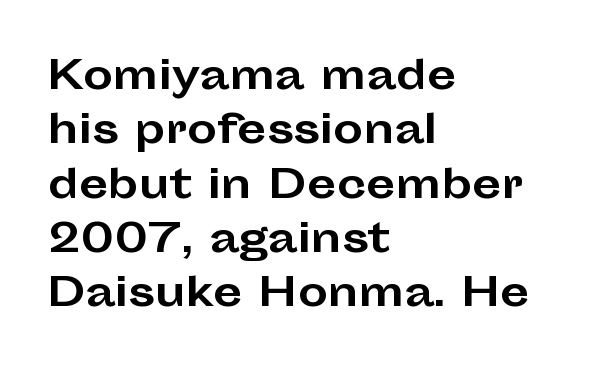
Character widths vary here, with narrow letters taking less room than wide ones. Posture: straight, roman, zero tilt. Characters follow at the spacing the type designer built in. Only glyphs here, with clear space below each row. The space between consecutive lines is moderate. Heft: maximum for text — a bold.
